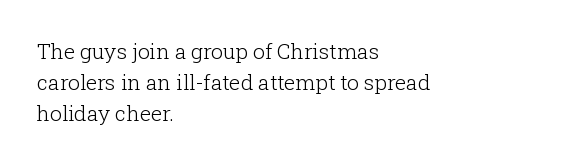
Q: Is the text bold? A: No.
Q: Is the text italic (slanted)? A: No, it is upright.
Q: Is the text underlined? A: No.
Q: How is the paragraph aligned? A: Left-aligned.
Q: Is the spacing between letters normal or unusually wide? A: Normal.
Q: Is the spacing between lines tight, normal or loose? A: Normal.
